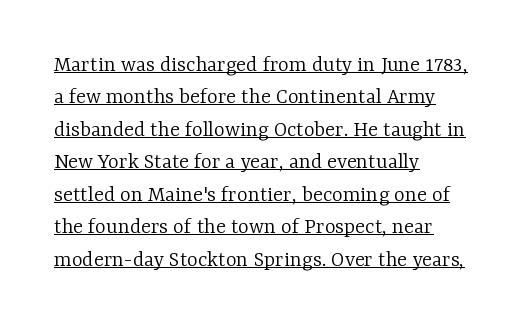
Does extra space separate the letters? No, they use regular spacing. This is underlined copy, the kind a proofreader might mark for attention. Is the block centered? No — it sits flush against the left margin. Style check: upright. Regular leading.
